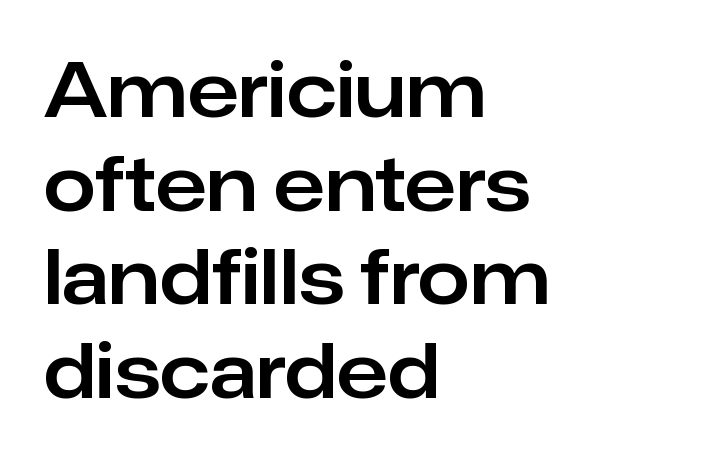
{"serif": "no", "italic": "no", "width": "normal", "stroke_contrast": "low", "x_height": "medium", "monospaced": "no", "underline": "no", "align": "left", "line_spacing": "normal", "line_spacing_ratio": 1.25, "letter_spacing": "normal", "letter_spacing_em": 0.0, "glyph_px": 75}
